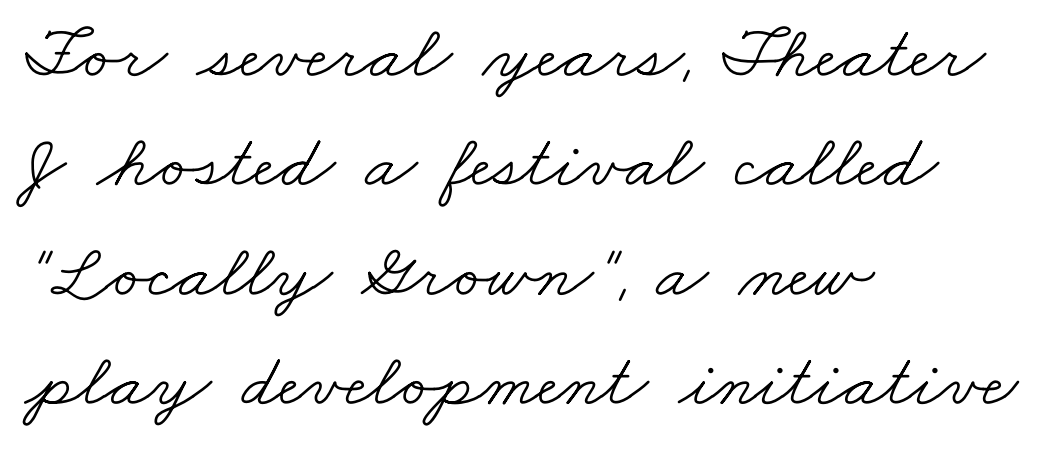
Looks like regular typesetting: each glyph gets only the width it needs. Short and long lines alike share a common starting point at left. Summary of vertical rhythm: regular, with standard interline spacing. Vertical stems look standard width or narrower in stroke. Decoration check: the copy has no underline. This sample uses plain, unmodified letter spacing.
